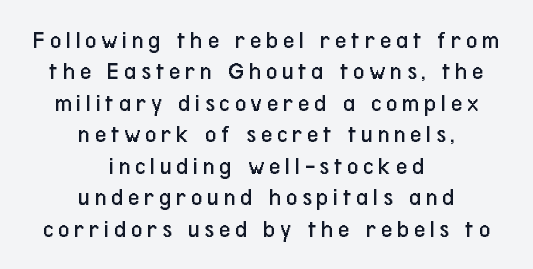
Q: Is the text bold? A: No.
Q: Is the text italic (slanted)? A: No, it is upright.
Q: Is the text underlined? A: No.
Q: How is the paragraph aligned? A: Centered.
Q: Is the spacing between lines tight, normal or loose? A: Normal.
